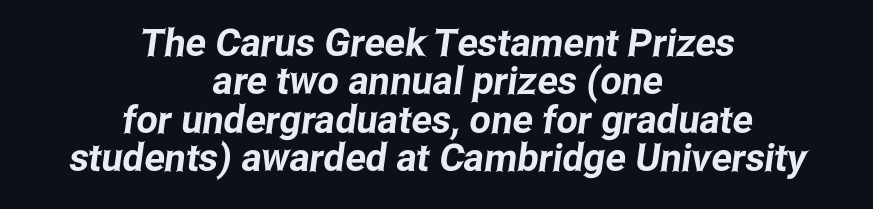
{"serif": "no", "width": "condensed", "stroke_contrast": "low", "x_height": "medium", "monospaced": "no", "underline": "no", "align": "center", "line_spacing": "tight", "line_spacing_ratio": 1.01, "letter_spacing": "normal", "letter_spacing_em": 0.0, "glyph_px": 38}
